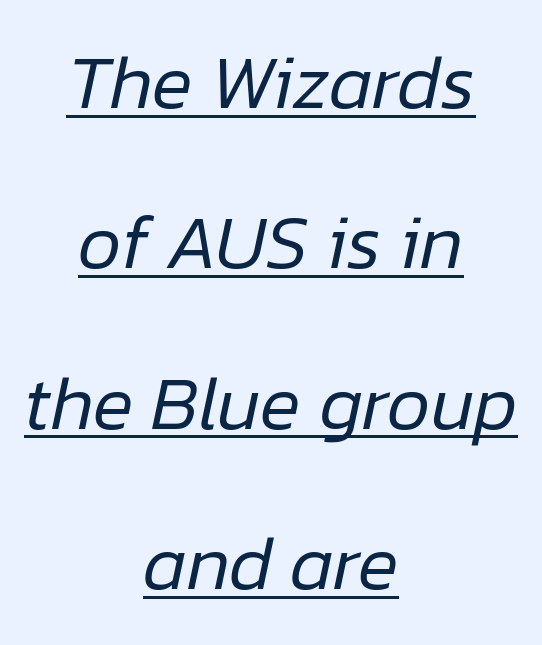
The image shows 76 px regular-weight type, italic (leaning right); set centered, loose line spacing (2.11x), normal letter spacing, underlined; low stroke contrast and a medium x-height.
